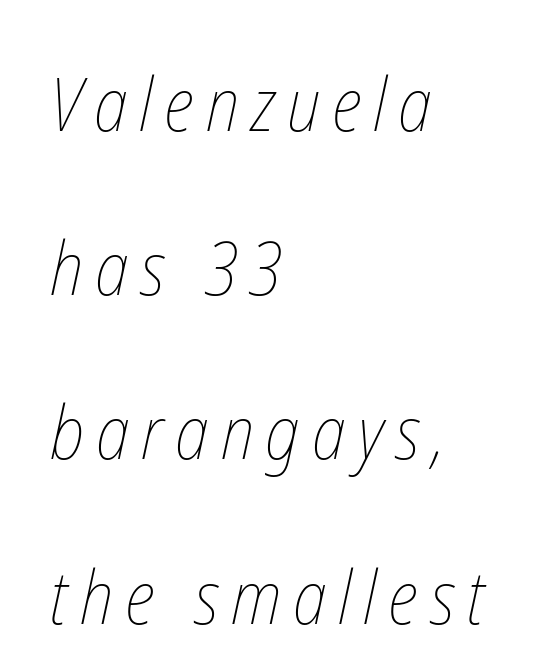
{"bold": "no", "weight": "thin", "width": "condensed", "stroke_contrast": "low", "x_height": "medium", "monospaced": "no", "underline": "no", "align": "left", "line_spacing": "loose", "line_spacing_ratio": 2.19, "glyph_px": 75}
